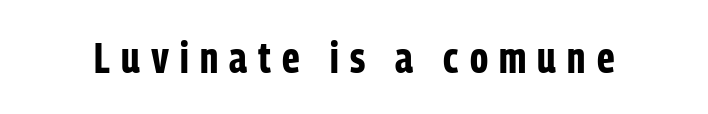
{"serif": "no", "italic": "no", "bold": "yes", "weight": "bold", "width": "condensed", "stroke_contrast": "low", "x_height": "medium", "monospaced": "no", "underline": "no", "letter_spacing": "wide", "letter_spacing_em": 0.26, "glyph_px": 43}
